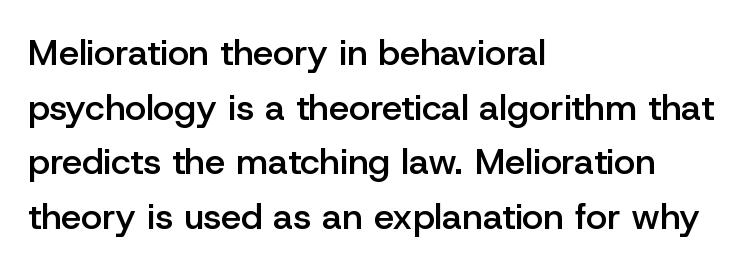
The image shows 36 px semibold sans-serif type, upright; set left-aligned, normal line spacing (1.52x), normal letter spacing, not underlined; low stroke contrast and a medium x-height.
